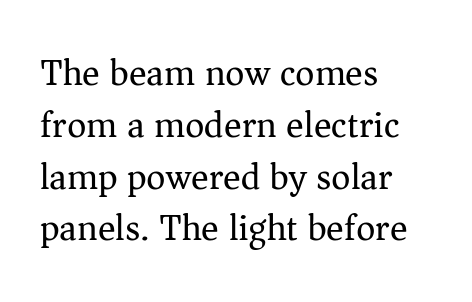
The image shows 37 px regular-weight serif type, upright; set left-aligned, normal line spacing (1.4x), normal letter spacing, not underlined; medium stroke contrast and a medium x-height.
